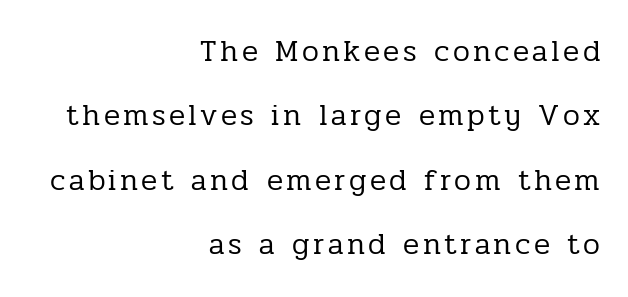
The image shows 30 px regular-weight serif type, upright; set right-aligned, loose line spacing (2.15x), not underlined; low stroke contrast and a medium x-height.
